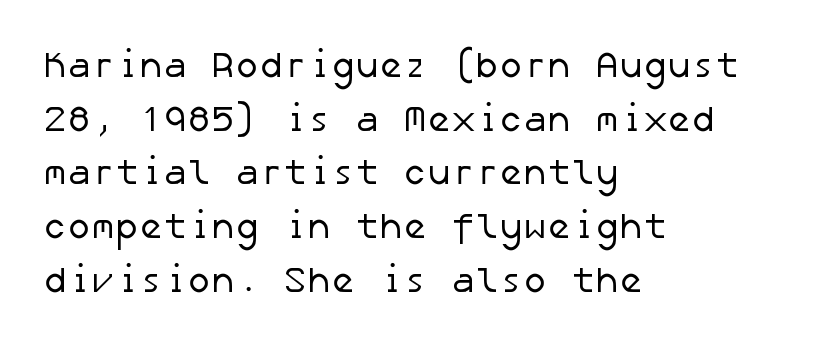
Q: Is the text bold? A: No.
Q: Is the typeface a serif or a sans-serif typeface? A: Sans-serif.
Q: Is the text underlined? A: No.
Q: How is the paragraph aligned? A: Left-aligned.
Q: Is the spacing between letters normal or unusually wide? A: Normal.
Q: Is the spacing between lines tight, normal or loose? A: Normal.
Q: Width (condensed, normal, or wide)? A: Normal.
Q: Stroke contrast? A: Low.
Q: x-height? A: Medium.
